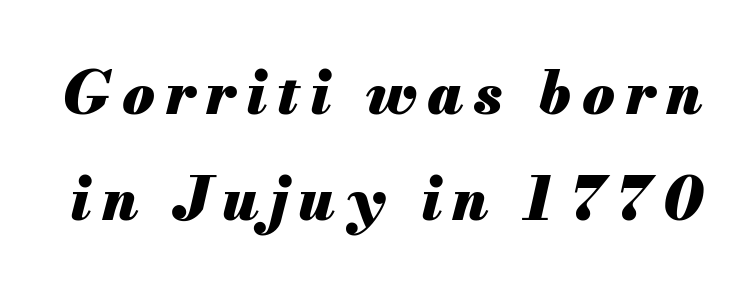
Q: Is the text bold? A: Yes.
Q: Is the text italic (slanted)? A: Yes, it leans right by about 13 degrees.
Q: Is the text underlined? A: No.
Q: Width (condensed, normal, or wide)? A: Normal.
Q: Stroke contrast? A: Medium.
Q: x-height? A: Small.
Q: Monospaced? A: No.
